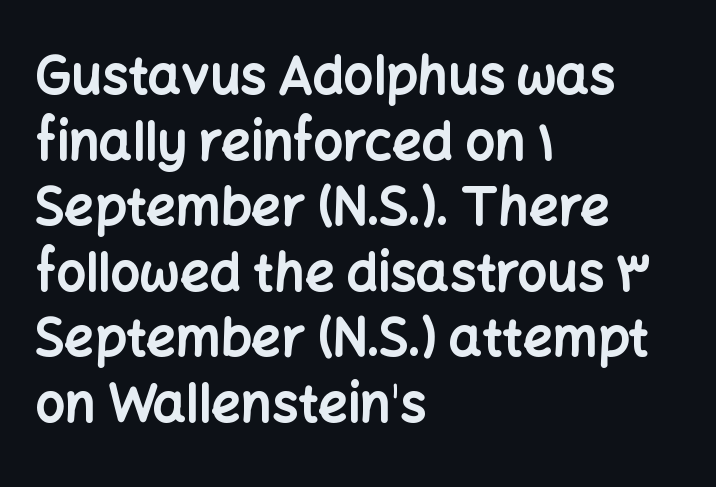
Q: Is the text bold? A: Yes.
Q: Is the text italic (slanted)? A: No, it is upright.
Q: Is the typeface a serif or a sans-serif typeface? A: Sans-serif.
Q: Is the text underlined? A: No.
Q: How is the paragraph aligned? A: Left-aligned.
Q: Is the spacing between letters normal or unusually wide? A: Normal.
Q: Is the spacing between lines tight, normal or loose? A: Normal.
Q: Width (condensed, normal, or wide)? A: Normal.
Q: Stroke contrast? A: Low.
Q: x-height? A: Medium.
Q: Monospaced? A: No.
